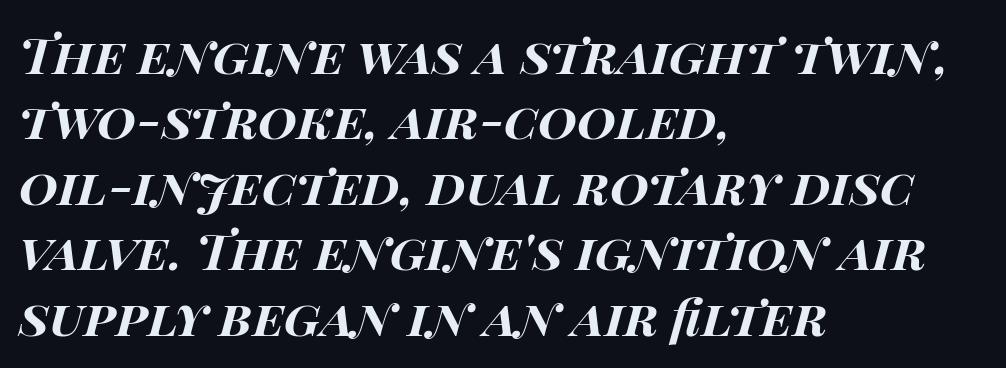
The image shows 50 px bold, wide type, italic (leaning right); set left-aligned, normal line spacing (1.31x), normal letter spacing, not underlined; high stroke contrast and a large x-height.
